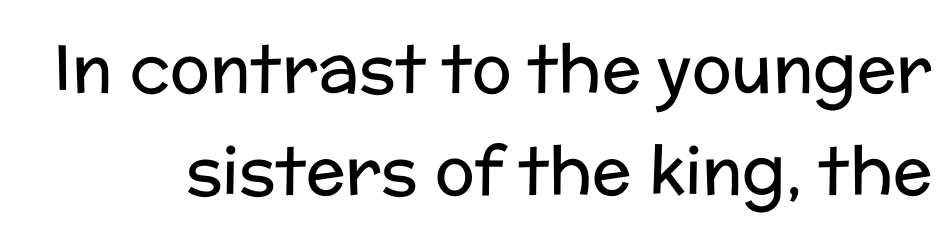
Q: Is the text bold? A: No.
Q: Is the text italic (slanted)? A: No, it is upright.
Q: Is the typeface a serif or a sans-serif typeface? A: Sans-serif.
Q: Is the text underlined? A: No.
Q: Is the spacing between letters normal or unusually wide? A: Normal.
Q: Is the spacing between lines tight, normal or loose? A: Normal.
Q: Width (condensed, normal, or wide)? A: Normal.
Q: Stroke contrast? A: Low.
Q: x-height? A: Medium.
Q: Monospaced? A: No.
